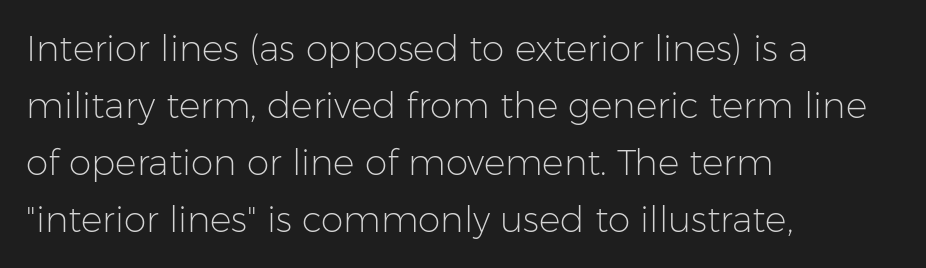
{"serif": "no", "italic": "no", "bold": "no", "weight": "light", "width": "normal", "stroke_contrast": "low", "x_height": "medium", "monospaced": "no", "underline": "no", "align": "left", "line_spacing": "normal", "line_spacing_ratio": 1.58, "letter_spacing": "normal", "letter_spacing_em": 0.0, "glyph_px": 36}
